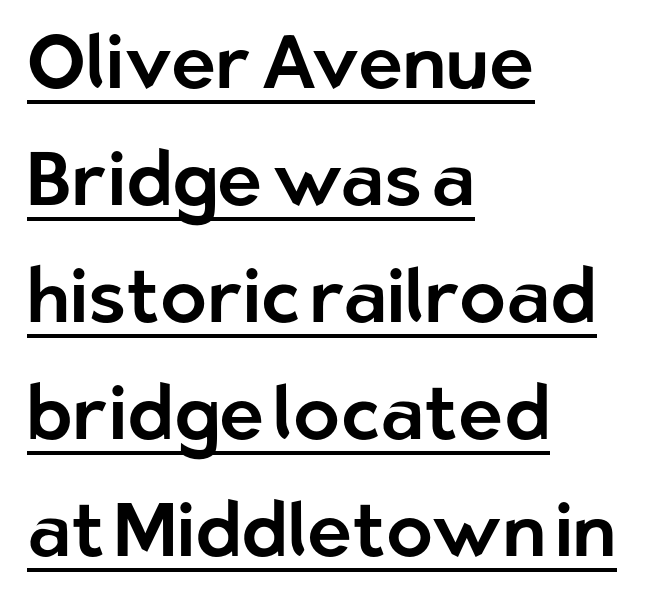
{"serif": "no", "italic": "no", "width": "normal", "stroke_contrast": "low", "x_height": "medium", "monospaced": "no", "underline": "yes", "align": "left", "line_spacing": "normal", "line_spacing_ratio": 1.54, "letter_spacing": "normal", "letter_spacing_em": 0.0, "glyph_px": 76}
